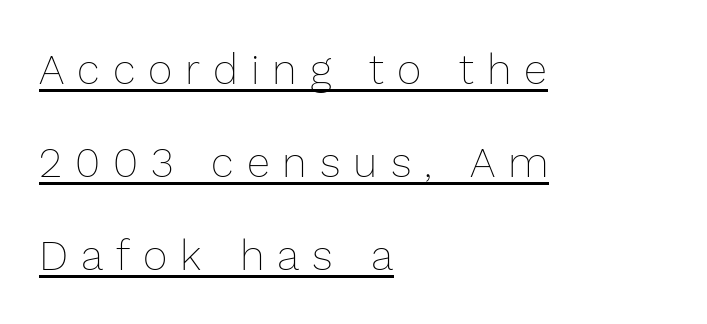
The passage shown stacks its lines with a broad gap. The weight tops out at a normal text grade. These lines were composed using upright roman letters. Varying glyph widths throughout — classic text-font behaviour. Every row of glyphs begins at an identical x-position on the left. Letter spacing: wide.
